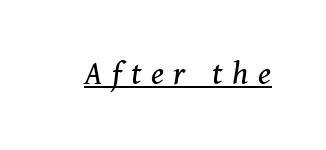
In terms of posture, this sample is oblique. The typeface chosen for these lines features serifs. Weight: in the light-to-regular range. Do the characters align in a grid? No, the font is proportional.
